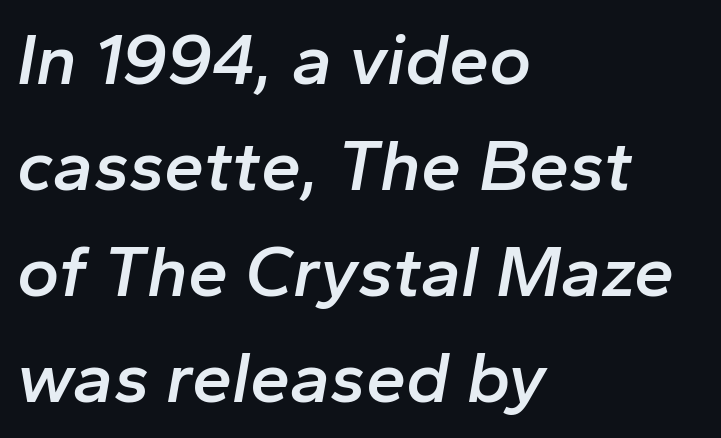
The image shows 72 px semibold type, italic (leaning right); set left-aligned, normal line spacing (1.47x), normal letter spacing, not underlined; low stroke contrast and a medium x-height.
